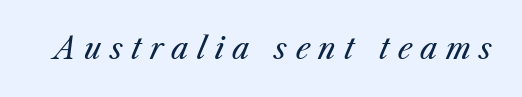
The image shows 29 px regular-weight type, italic (leaning right); set unusually wide letter spacing (+0.29 em), not underlined; medium stroke contrast and a medium x-height.
